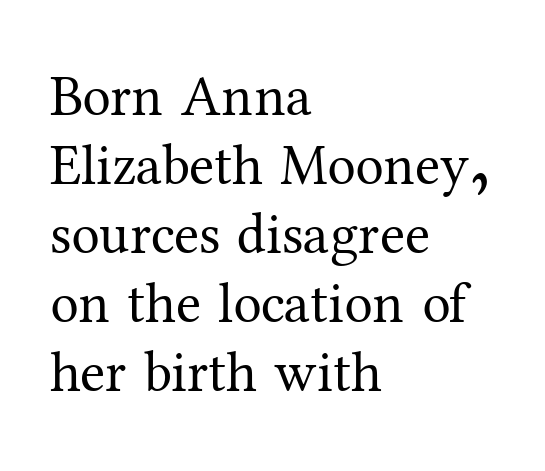
Q: Is the text bold? A: No.
Q: Is the text italic (slanted)? A: No, it is upright.
Q: Is the typeface a serif or a sans-serif typeface? A: Serif.
Q: Is the text underlined? A: No.
Q: How is the paragraph aligned? A: Left-aligned.
Q: Is the spacing between letters normal or unusually wide? A: Normal.
Q: Width (condensed, normal, or wide)? A: Normal.
Q: Stroke contrast? A: Medium.
Q: x-height? A: Medium.
Q: Monospaced? A: No.
